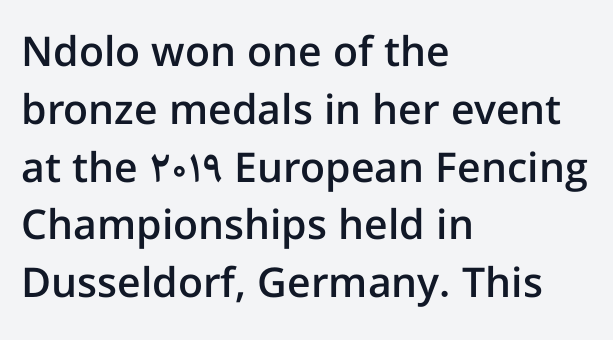
Varying glyph widths throughout — classic text-font behaviour. Glance below the letters and you will spot only blank space. Glyph-to-glyph distance matches everyday printed text. The text was rendered using a sans face with plain stroke endings.
